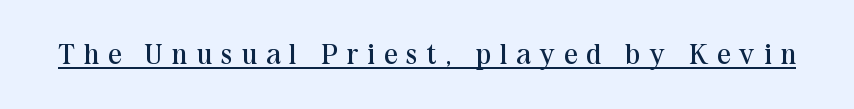
Q: Is the text bold? A: No.
Q: Is the text italic (slanted)? A: No, it is upright.
Q: Is the typeface a serif or a sans-serif typeface? A: Serif.
Q: Is the text underlined? A: Yes.
Q: Is the spacing between letters normal or unusually wide? A: Unusually wide.
Q: Width (condensed, normal, or wide)? A: Normal.
Q: Stroke contrast? A: Medium.
Q: x-height? A: Medium.
Q: Monospaced? A: No.
